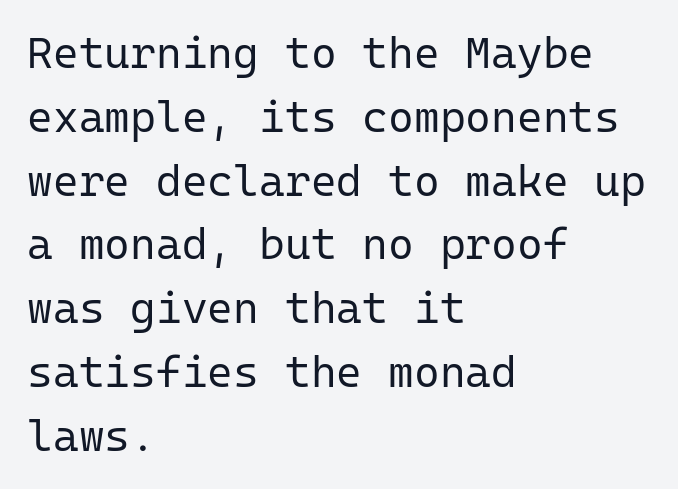
You can tell from the bare stems that sans-serif type was used. One-word summary of the alignment: left. The letters stand upright; this is a roman face. The face looks like a standard text weight, possibly lighter. The rendering uses typewriter-style spacing with identical character cells. Regular leading.
